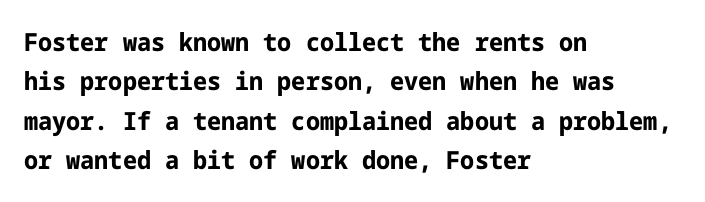
Evenly set lines give the paragraph a standard silhouette. Glance below the letters and you will spot only blank space. Typeset ragged right — the left edge is the straight one. This sample uses plain, unmodified letter spacing. Style check: upright. I'd describe the lettering as bold — thick and assertive.
